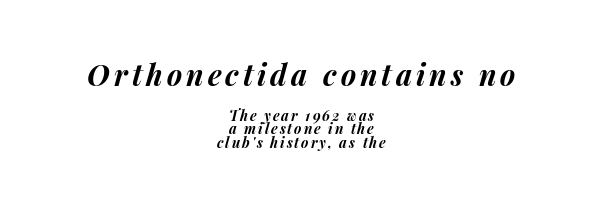
The image shows 29 px bold type, italic (leaning right); set centered, tight line spacing (0.96x), not underlined; the first (top) block is 2.07x larger; medium stroke contrast and a medium x-height.
